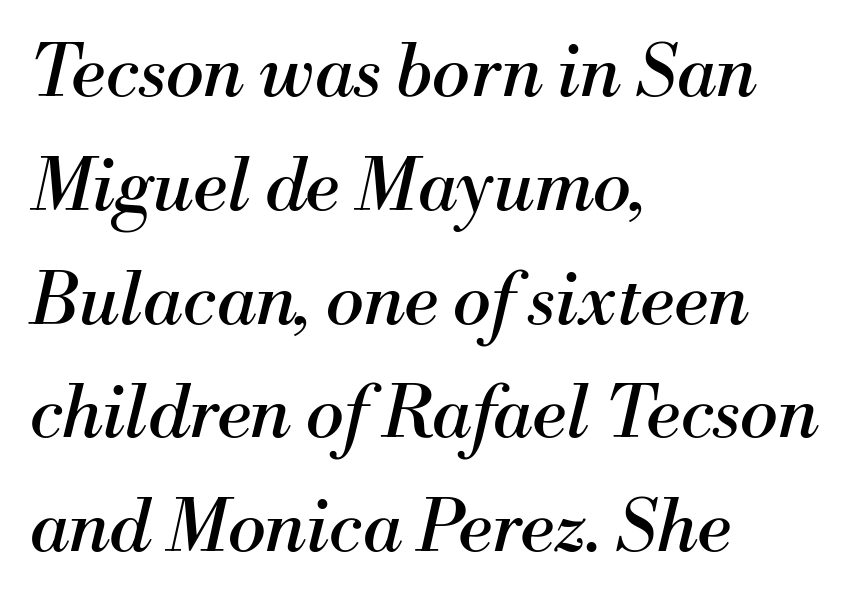
Q: Is the text bold? A: No.
Q: Is the text italic (slanted)? A: Yes, it leans right by about 13 degrees.
Q: Is the typeface a serif or a sans-serif typeface? A: Serif.
Q: Is the text underlined? A: No.
Q: How is the paragraph aligned? A: Left-aligned.
Q: Is the spacing between letters normal or unusually wide? A: Normal.
Q: Is the spacing between lines tight, normal or loose? A: Normal.
Q: Width (condensed, normal, or wide)? A: Normal.
Q: Stroke contrast? A: Medium.
Q: x-height? A: Small.
Q: Monospaced? A: No.
